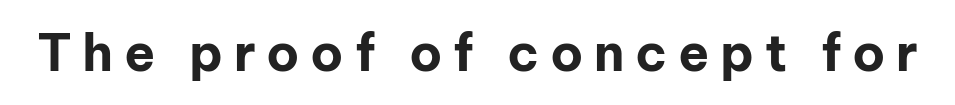
{"serif": "no", "italic": "no", "bold": "yes", "weight": "bold", "width": "normal", "stroke_contrast": "low", "x_height": "medium", "monospaced": "no", "underline": "no", "letter_spacing": "wide", "letter_spacing_em": 0.21, "glyph_px": 51}
